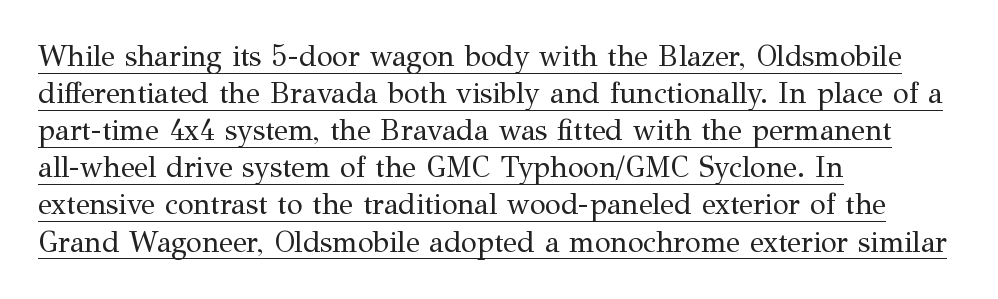
Vertically, the passage feels balanced, rows spaced as you'd expect. A quiet, ordinary-to-light weight characterises the typeface. Underlining? Definitely there. The axis of the letterforms is exactly vertical. Note the varied advance widths — an 'i' is clearly narrower than an 'm'. Check where the strokes stop: tiny serifs finish them off.
